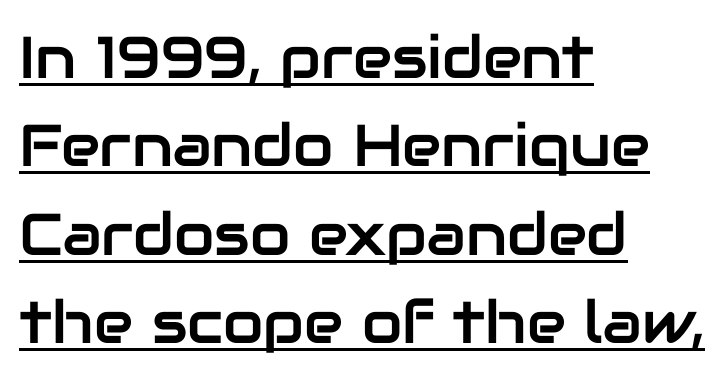
Spacing between characters is what you'd get straight out of the box. These lines stack with their left ends in a neat column. The words here are underlined. Reading down the column, the eye jumps a familiar distance to each next line. Ordinary non-slanted type is in use.
